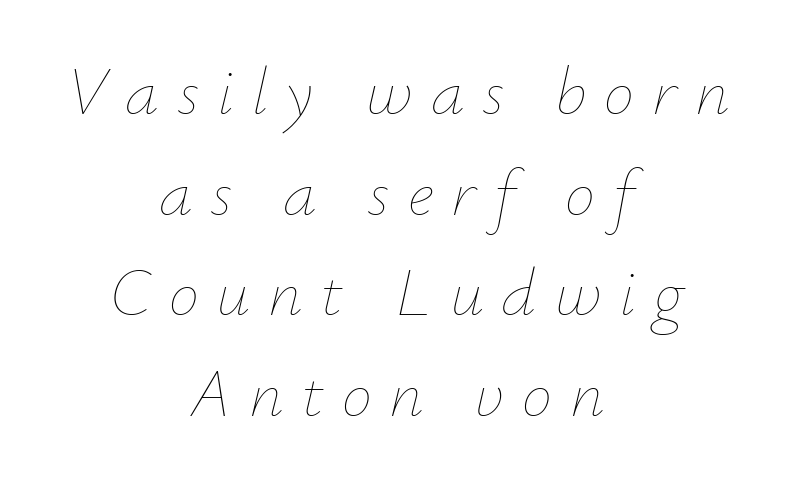
{"italic": "yes", "lean": "right", "slant_degrees": 12, "bold": "no", "weight": "thin", "width": "normal", "stroke_contrast": "low", "x_height": "small", "monospaced": "no", "underline": "no", "align": "center", "line_spacing": "normal", "line_spacing_ratio": 1.48, "letter_spacing": "wide", "letter_spacing_em": 0.26, "glyph_px": 68}
